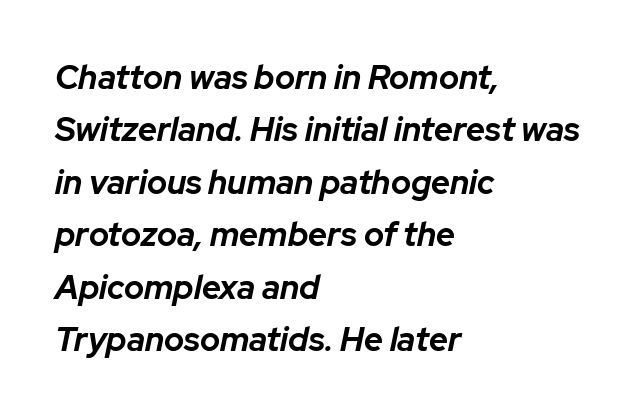
Q: Is the text bold? A: Yes.
Q: Is the text italic (slanted)? A: Yes, it leans right by about 12 degrees.
Q: Is the text underlined? A: No.
Q: How is the paragraph aligned? A: Left-aligned.
Q: Is the spacing between letters normal or unusually wide? A: Normal.
Q: Is the spacing between lines tight, normal or loose? A: Normal.
Q: Width (condensed, normal, or wide)? A: Normal.
Q: Stroke contrast? A: Low.
Q: x-height? A: Medium.
Q: Monospaced? A: No.
